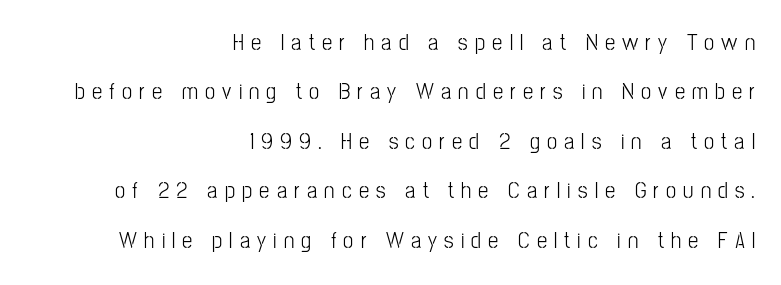
{"italic": "no", "underline": "no", "align": "right", "line_spacing": "loose", "line_spacing_ratio": 2.15, "letter_spacing": "wide", "letter_spacing_em": 0.31, "glyph_px": 23}
